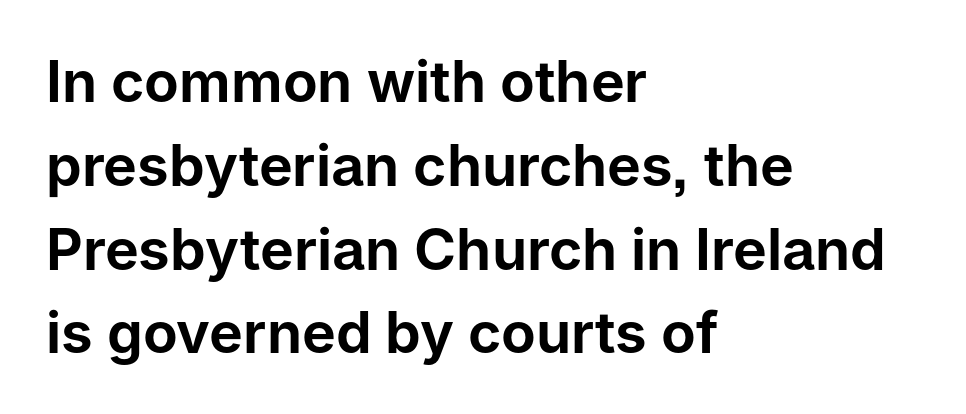
Q: Is the text italic (slanted)? A: No, it is upright.
Q: Is the typeface a serif or a sans-serif typeface? A: Sans-serif.
Q: Is the text underlined? A: No.
Q: How is the paragraph aligned? A: Left-aligned.
Q: Is the spacing between letters normal or unusually wide? A: Normal.
Q: Is the spacing between lines tight, normal or loose? A: Normal.
Q: Width (condensed, normal, or wide)? A: Normal.
Q: Stroke contrast? A: Low.
Q: x-height? A: Medium.
Q: Monospaced? A: No.
